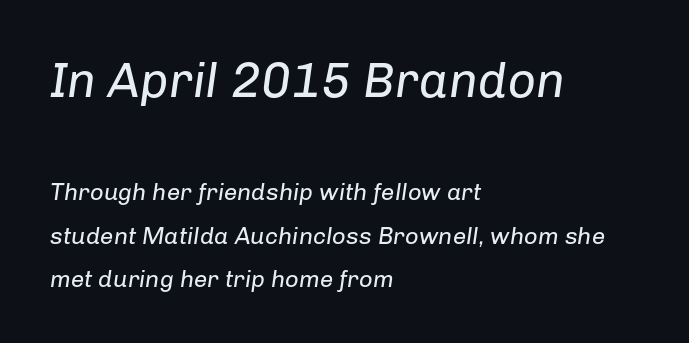
The paragraph has a hard left edge and a soft right edge. The glyphs are unaccompanied by any horizontal stroke below them. The axis of the letterforms is tilted away from vertical. Is this a heavy cut? Hardly; it is regular or lighter. Is this a fixed-width face? No — the glyphs have proportional, varying widths. Nobody touched the tracking dial on this one.
